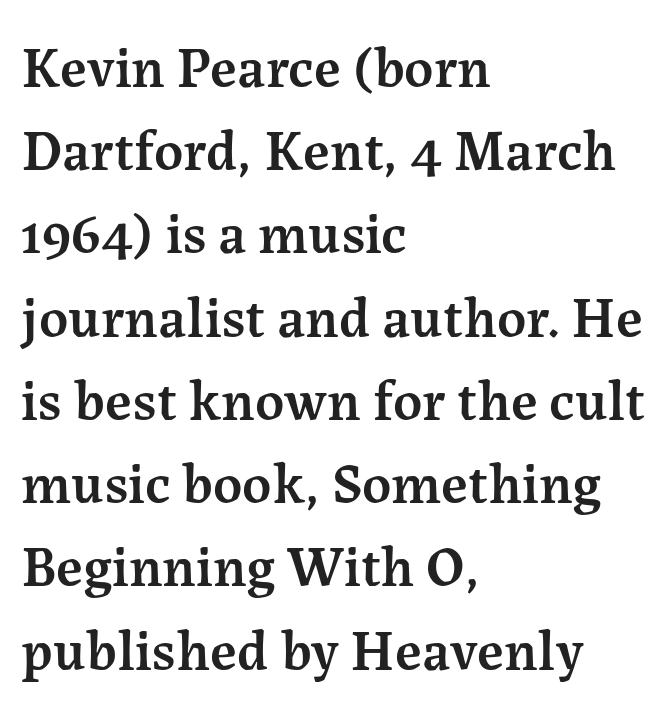
Note the varied advance widths — an 'i' is clearly narrower than an 'm'. Leftover space on each line is placed entirely after the last word. Characters follow at the spacing the type designer built in. How would I describe the line gaps? Plain and ordinary. To sum up the face: it has serifs.
